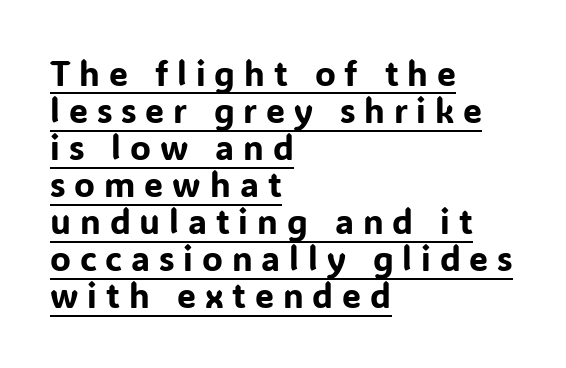
Left-aligned paragraph, ragged on the right. These lines were composed using upright roman letters. Look at the bottom of the vertical strokes: they stop flat, with no serifs. Notice how a bar underscores the lettering throughout. You could not count columns in this text — the font is proportionally spaced.
